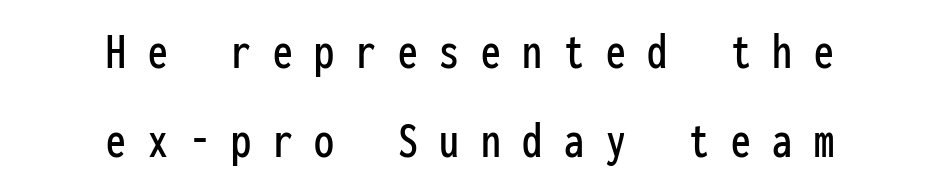
The image shows 53 px condensed sans-serif type, upright, monospaced; set centered, normal line spacing (1.67x), unusually wide letter spacing (+0.41 em), not underlined; low stroke contrast and a medium x-height.
